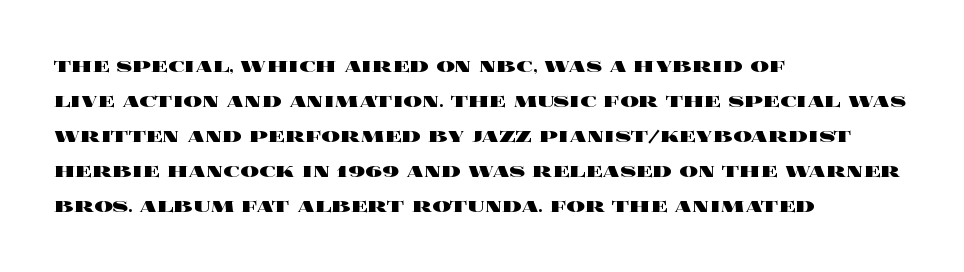
The image shows 23 px bold type, upright; set left-aligned, normal line spacing (1.52x), normal letter spacing, not underlined.
